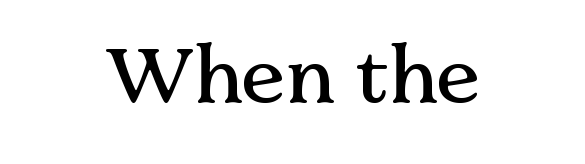
Q: Is the text italic (slanted)? A: No, it is upright.
Q: Is the typeface a serif or a sans-serif typeface? A: Serif.
Q: Is the text underlined? A: No.
Q: How is the paragraph aligned? A: Centered.
Q: Is the spacing between letters normal or unusually wide? A: Normal.
Q: Width (condensed, normal, or wide)? A: Normal.
Q: Stroke contrast? A: Medium.
Q: x-height? A: Medium.
Q: Monospaced? A: No.
